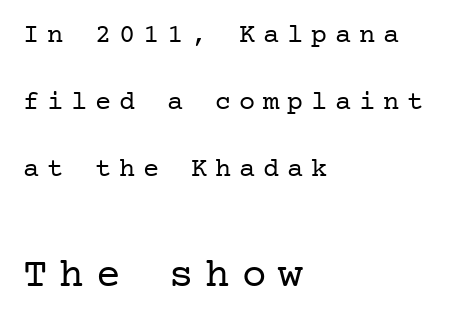
The image shows 41 px regular-weight serif type, upright; set left-aligned, loose line spacing (2.48x), unusually wide letter spacing (+0.29 em), not underlined; the second (bottom) block is 1.52x larger; low stroke contrast and a medium x-height.
